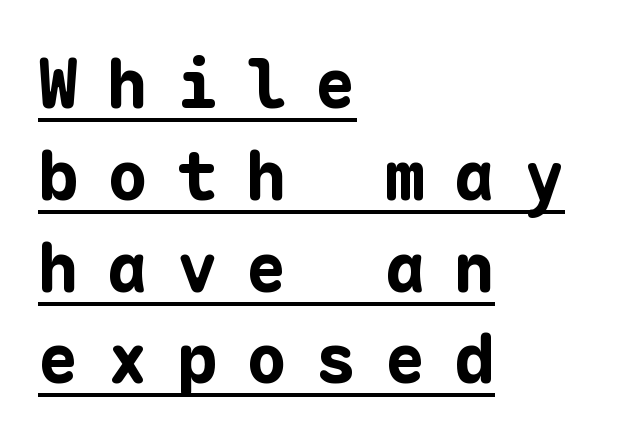
{"serif": "no", "italic": "no", "bold": "yes", "weight": "bold", "width": "normal", "stroke_contrast": "low", "x_height": "medium", "monospaced": "yes", "underline": "yes", "align": "left", "line_spacing": "normal", "line_spacing_ratio": 1.35, "letter_spacing": "wide", "letter_spacing_em": 0.42, "glyph_px": 68}
